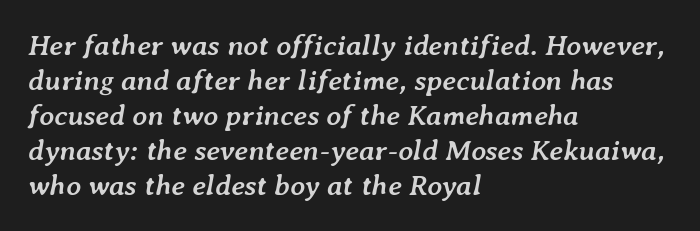
The image shows 29 px semibold type, italic (leaning right); set left-aligned, line spacing 1.21x, normal letter spacing, not underlined; low stroke contrast and a medium x-height.
